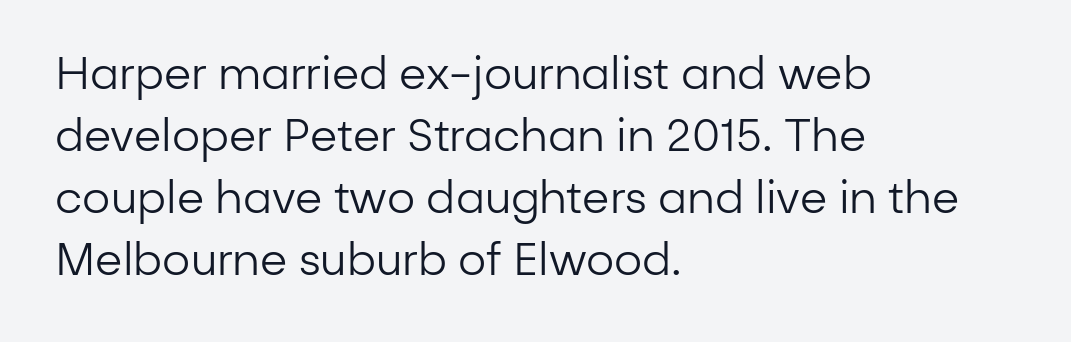
{"serif": "no", "italic": "no", "bold": "no", "weight": "regular", "width": "normal", "stroke_contrast": "low", "x_height": "medium", "monospaced": "no", "underline": "no", "align": "left", "line_spacing": "normal", "line_spacing_ratio": 1.41, "letter_spacing": "normal", "letter_spacing_em": 0.0, "glyph_px": 44}
